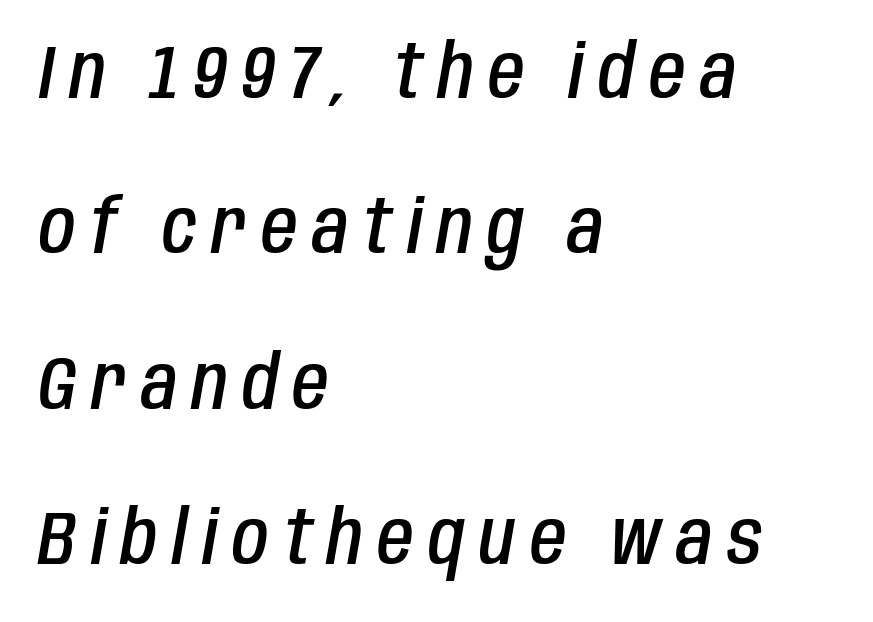
{"italic": "yes", "lean": "right", "slant_degrees": 10, "bold": "semi", "weight": "semibold", "width": "condensed", "stroke_contrast": "low", "x_height": "large", "monospaced": "no", "underline": "no", "align": "left", "line_spacing": "loose", "line_spacing_ratio": 2.1, "letter_spacing": "wide", "letter_spacing_em": 0.2, "glyph_px": 74}
